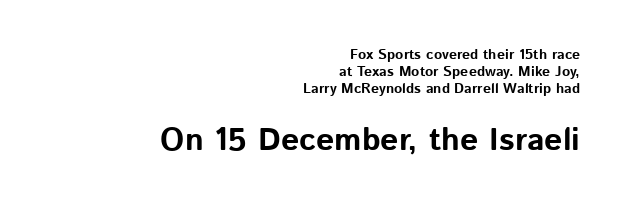
Q: Is the text bold? A: Yes.
Q: Is the text italic (slanted)? A: No, it is upright.
Q: Is the typeface a serif or a sans-serif typeface? A: Sans-serif.
Q: Is the text underlined? A: No.
Q: How is the paragraph aligned? A: Right-aligned.
Q: Is the spacing between letters normal or unusually wide? A: Normal.
Q: Which block of text is set in a larger size, the first (top) or the second (bottom)? A: The second (bottom) one.
Q: Width (condensed, normal, or wide)? A: Normal.
Q: Stroke contrast? A: Low.
Q: x-height? A: Medium.
Q: Monospaced? A: No.
